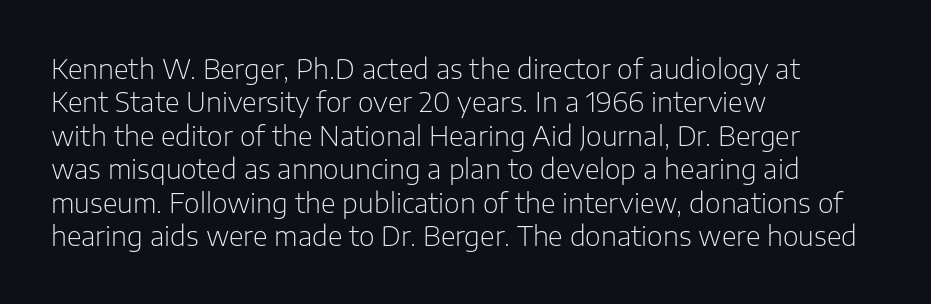
{"italic": "no", "bold": "no", "underline": "no", "align": "left", "line_spacing_ratio": 1.24, "letter_spacing": "normal", "letter_spacing_em": 0.0, "glyph_px": 27}
